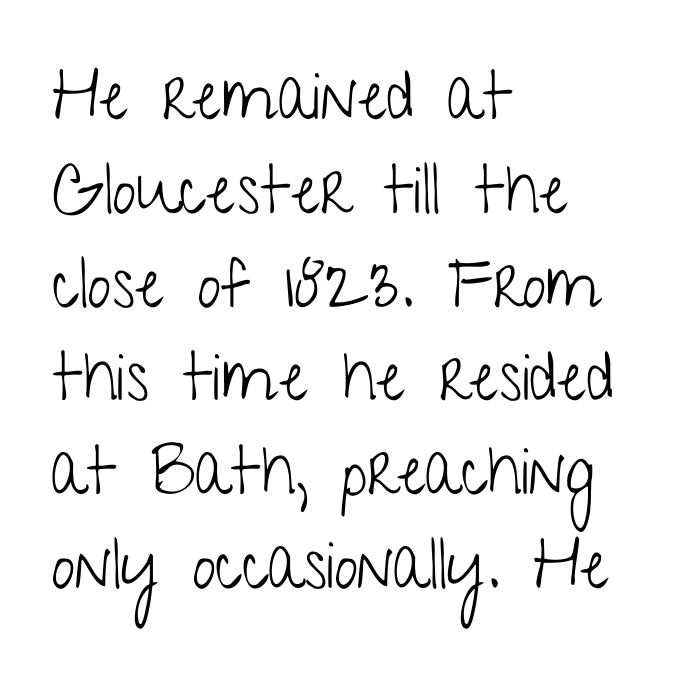
{"serif": "no", "italic": "no", "bold": "no", "weight": "light", "width": "condensed", "stroke_contrast": "low", "x_height": "medium", "monospaced": "no", "underline": "no", "align": "left", "line_spacing": "normal", "line_spacing_ratio": 1.4, "letter_spacing": "normal", "letter_spacing_em": 0.0, "glyph_px": 67}
